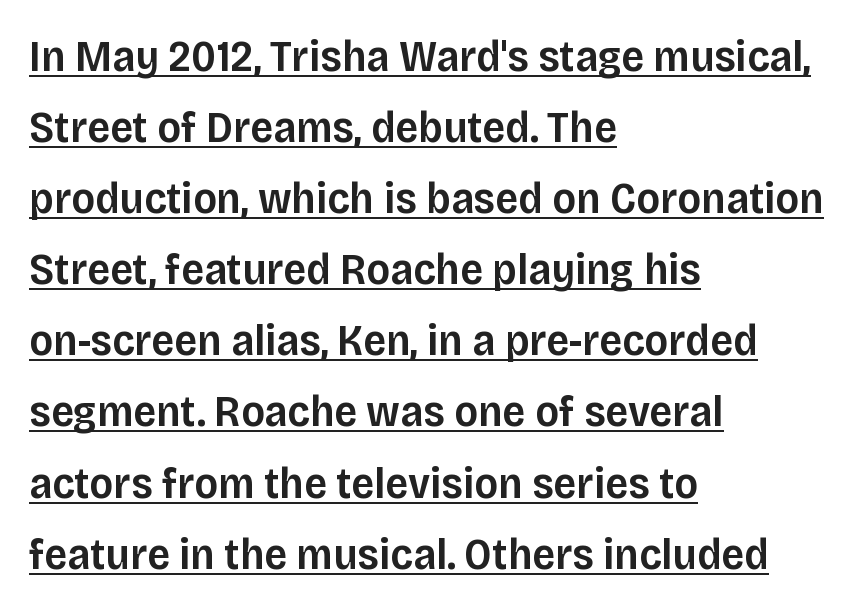
{"serif": "no", "italic": "no", "bold": "semi", "weight": "semibold", "width": "normal", "stroke_contrast": "low", "x_height": "large", "monospaced": "no", "underline": "yes", "align": "left", "line_spacing": "normal", "line_spacing_ratio": 1.58, "letter_spacing": "normal", "letter_spacing_em": 0.0, "glyph_px": 45}
